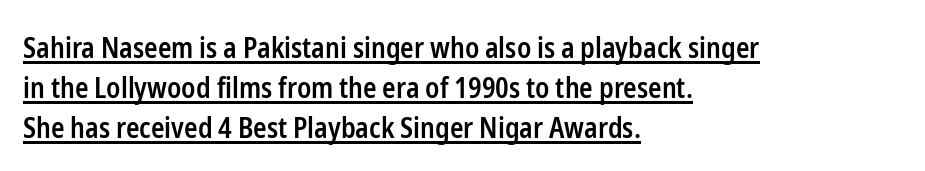
Honestly, the underline is the first thing you notice here. Observe the absence of serifs on each vertical stroke in this sample. This sample is left-justified, so line endings fall wherever the words run out. This sample has the flowing, uneven cadence of proportional lettering.
